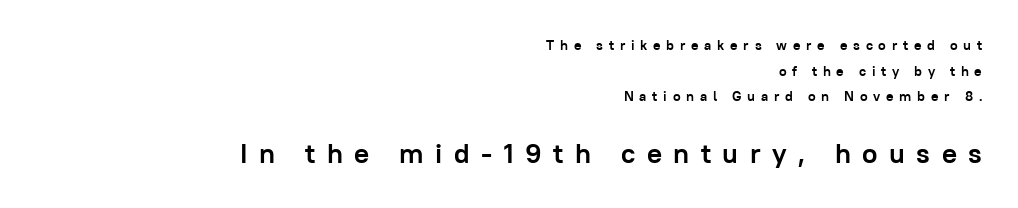
Posture: straight, roman, zero tilt. The ragged edge is on the left, which tells us the setting is flush right. Proportional: the letters do not fall into vertical columns. Tracking here is generous; glyphs stand well apart from one another. A clean baseline with only descenders dipping below it.
